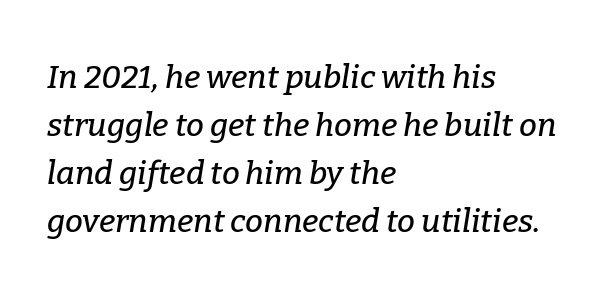
{"serif": "yes", "italic": "yes", "lean": "right", "slant_degrees": 9, "width": "normal", "stroke_contrast": "low", "x_height": "medium", "monospaced": "no", "underline": "no", "align": "left", "line_spacing": "normal", "line_spacing_ratio": 1.5, "letter_spacing": "normal", "letter_spacing_em": 0.0, "glyph_px": 32}
